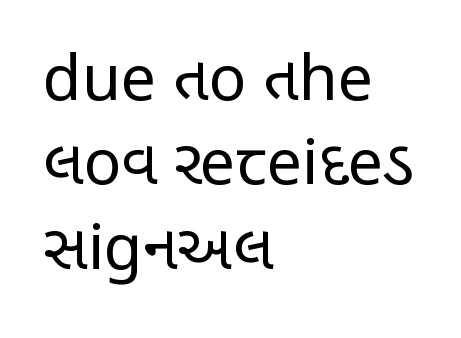
Q: Is the text bold? A: No.
Q: Is the text italic (slanted)? A: No, it is upright.
Q: Is the typeface a serif or a sans-serif typeface? A: Sans-serif.
Q: Is the text underlined? A: No.
Q: How is the paragraph aligned? A: Left-aligned.
Q: Is the spacing between letters normal or unusually wide? A: Normal.
Q: Is the spacing between lines tight, normal or loose? A: Normal.
Q: Width (condensed, normal, or wide)? A: Condensed.
Q: Stroke contrast? A: Low.
Q: x-height? A: Large.
Q: Monospaced? A: No.
